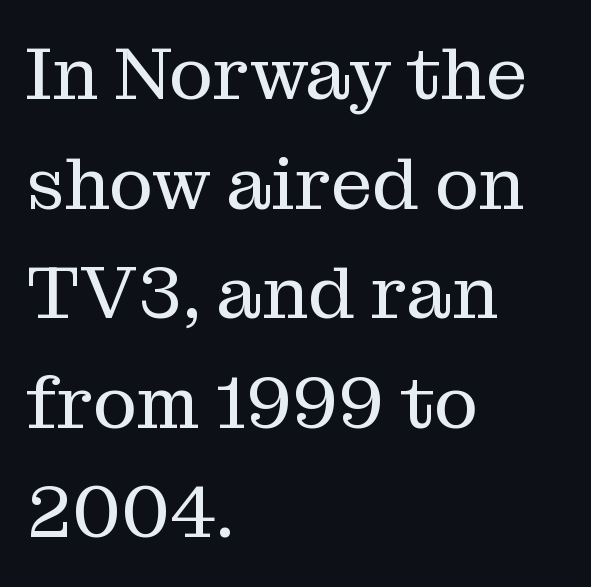
The image shows 74 px regular-weight serif type, upright; set left-aligned, normal line spacing (1.48x), normal letter spacing, not underlined; medium stroke contrast and a medium x-height.
